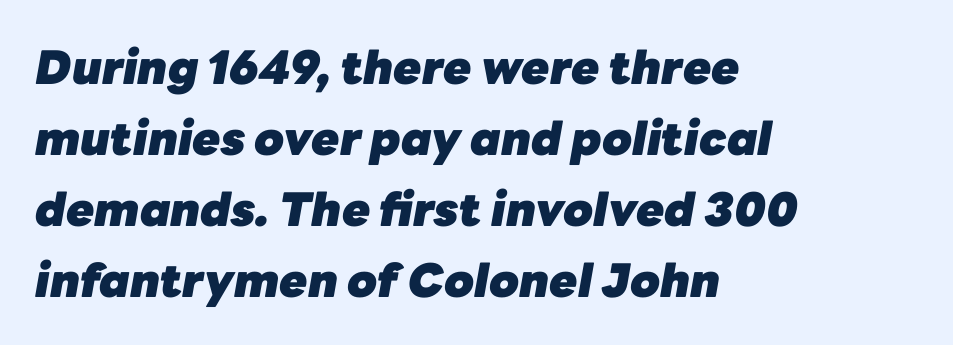
The image shows 46 px heavy type, italic (leaning right); set left-aligned, normal line spacing (1.54x), normal letter spacing, not underlined; low stroke contrast and a medium x-height.
